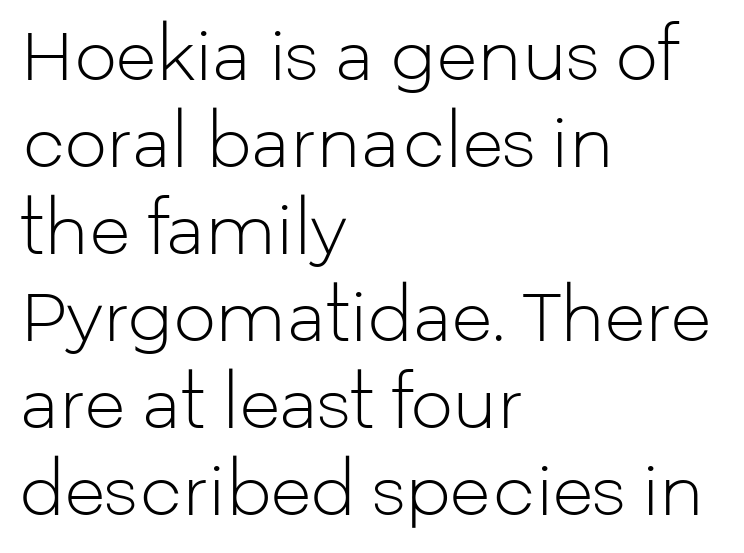
This sample has the flowing, uneven cadence of proportional lettering. A roman cut, with each character standing at attention. The paragraph shown leans on its left margin. Heaviness? Minimal to ordinary, like unemphasized prose. Compared with typical paragraphs, the rows here are spaced about the same. The glyphs in this specimen are sans serif.
